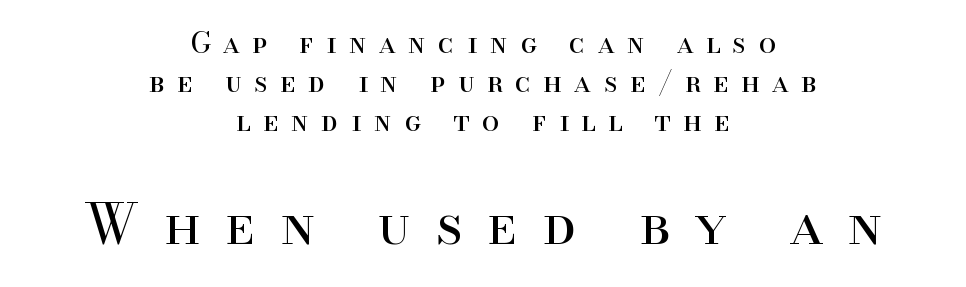
The image shows 55 px regular-weight serif type, upright; set centered, normal line spacing (1.39x), unusually wide letter spacing (+0.45 em), not underlined; the second (bottom) block is 1.96x larger; high stroke contrast and a small x-height.
